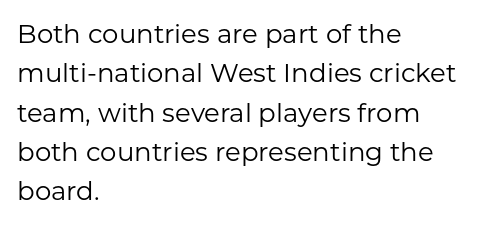
Q: Is the text bold? A: No.
Q: Is the text italic (slanted)? A: No, it is upright.
Q: Is the text underlined? A: No.
Q: How is the paragraph aligned? A: Left-aligned.
Q: Is the spacing between letters normal or unusually wide? A: Normal.
Q: Is the spacing between lines tight, normal or loose? A: Normal.
